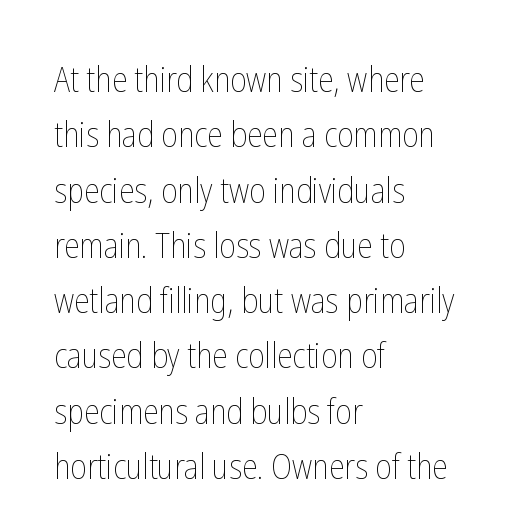
The image shows 35 px thin, condensed type, upright; set left-aligned, normal line spacing (1.58x), normal letter spacing, not underlined; low stroke contrast and a medium x-height.
